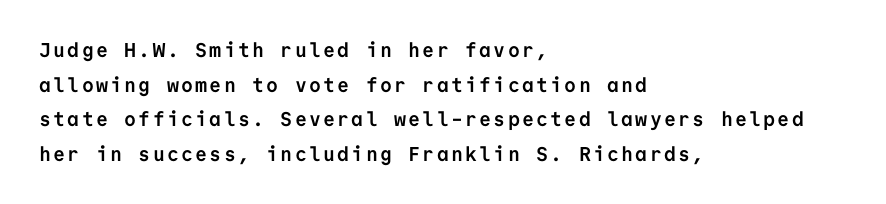
{"italic": "no", "bold": "yes", "underline": "no", "align": "left", "line_spacing_ratio": 1.73, "glyph_px": 20}
